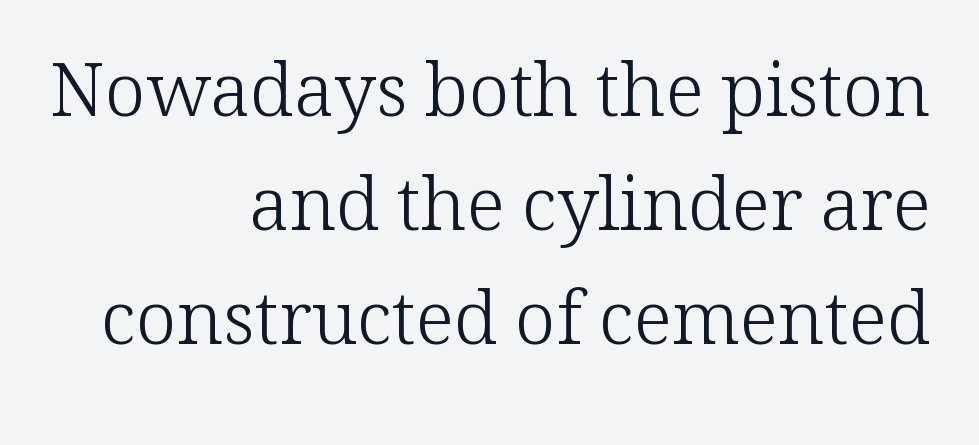
Q: Is the text bold? A: No.
Q: Is the text italic (slanted)? A: No, it is upright.
Q: Is the typeface a serif or a sans-serif typeface? A: Serif.
Q: Is the text underlined? A: No.
Q: How is the paragraph aligned? A: Right-aligned.
Q: Is the spacing between letters normal or unusually wide? A: Normal.
Q: Is the spacing between lines tight, normal or loose? A: Normal.
Q: Width (condensed, normal, or wide)? A: Normal.
Q: Stroke contrast? A: Low.
Q: x-height? A: Medium.
Q: Monospaced? A: No.
